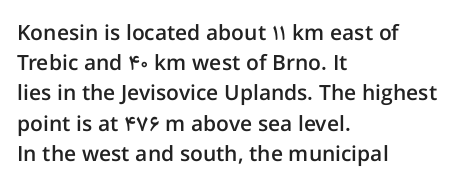
Q: Is the text bold? A: Semi-bold.
Q: Is the text italic (slanted)? A: No, it is upright.
Q: Is the text underlined? A: No.
Q: How is the paragraph aligned? A: Left-aligned.
Q: Is the spacing between letters normal or unusually wide? A: Normal.
Q: Is the spacing between lines tight, normal or loose? A: Normal.
